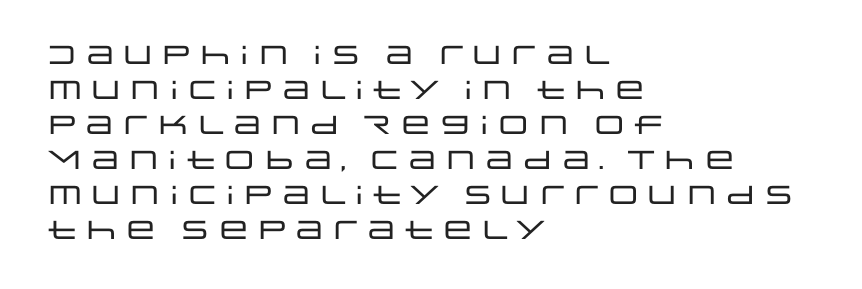
Upright lettering throughout. A classic flush-left, rag-right setting is used for this passage. Underlining? Definitely not there. The passage shown stacks its lines at a standard gap. The letterforms sit shoulder to shoulder at normal distance.
